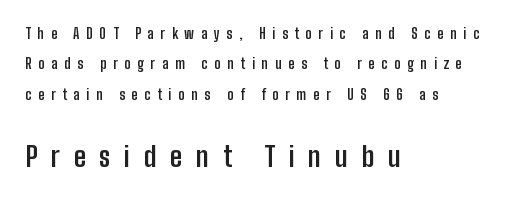
The image shows 28 px semibold, condensed sans-serif type, upright; set left-aligned, loose line spacing (2.17x), unusually wide letter spacing (+0.48 em), not underlined; the second (bottom) block is 2.0x larger; low stroke contrast and a medium x-height.
